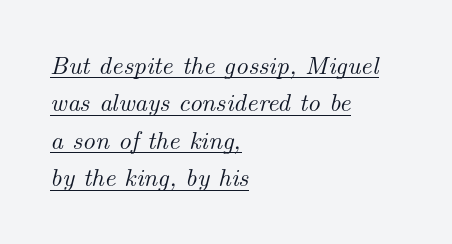
Teacher's note: observe the even left margin — that is flush-left alignment. There is no visible air inserted between adjacent glyphs. You can tell it's italic because the verticals aren't actually vertical. Regarding leading, the lines here are spaced in the standard way. Glance below the letters and you will spot a drawn line.
